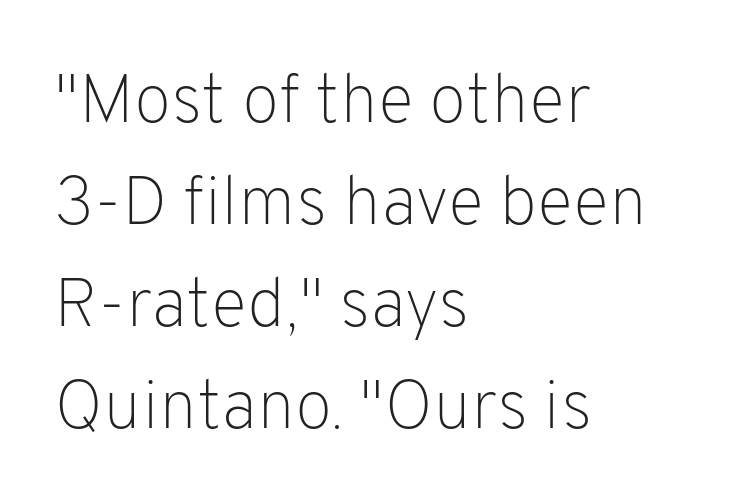
Q: Is the text bold? A: No.
Q: Is the text italic (slanted)? A: No, it is upright.
Q: Is the typeface a serif or a sans-serif typeface? A: Sans-serif.
Q: Is the text underlined? A: No.
Q: How is the paragraph aligned? A: Left-aligned.
Q: Is the spacing between letters normal or unusually wide? A: Normal.
Q: Is the spacing between lines tight, normal or loose? A: Normal.
Q: Width (condensed, normal, or wide)? A: Normal.
Q: Stroke contrast? A: Low.
Q: x-height? A: Medium.
Q: Monospaced? A: No.
